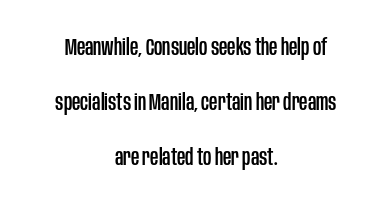
{"italic": "no", "underline": "no", "align": "center", "line_spacing": "loose", "line_spacing_ratio": 2.39, "letter_spacing": "normal", "letter_spacing_em": 0.0, "glyph_px": 23}
